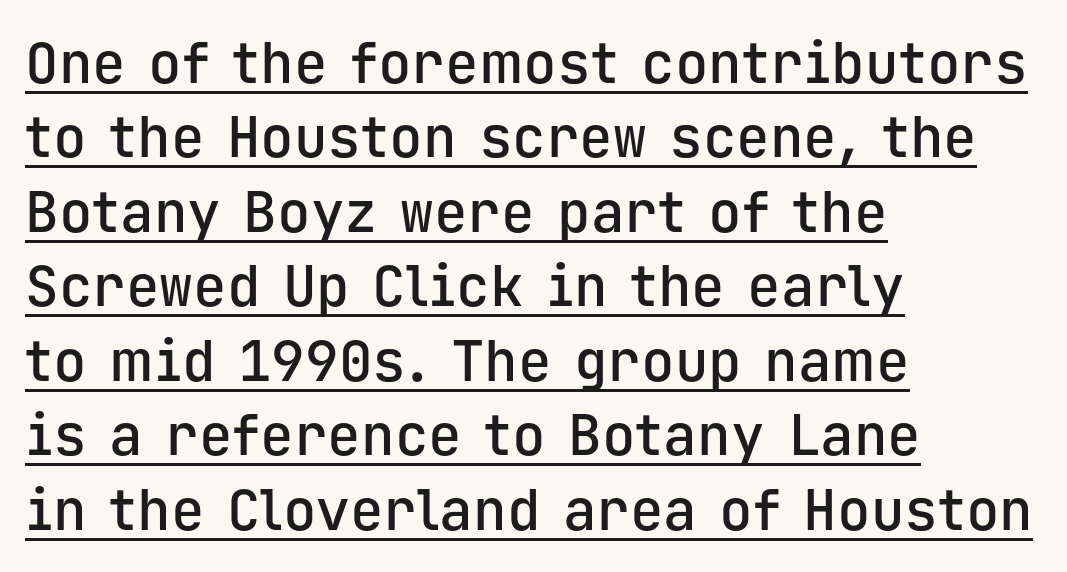
Posture: upright roman. Vertical spacing — default. Note the uniform advance width — an 'i' takes as much space as an 'm'. Does extra space separate the letters? No, they use regular spacing. These words are printed semibold, heavier than regular yet not bold.
